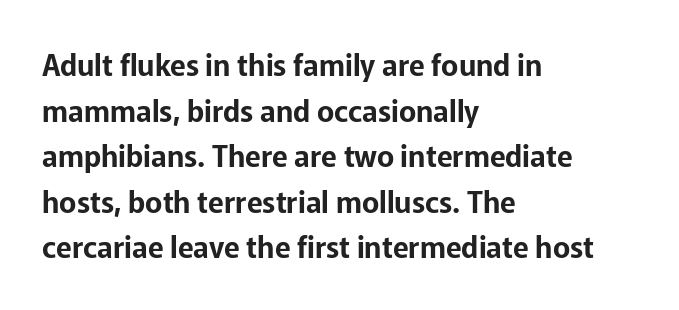
{"serif": "no", "italic": "no", "width": "normal", "stroke_contrast": "low", "x_height": "medium", "monospaced": "no", "underline": "no", "align": "left", "line_spacing": "normal", "line_spacing_ratio": 1.57, "letter_spacing": "normal", "letter_spacing_em": 0.0, "glyph_px": 29}
